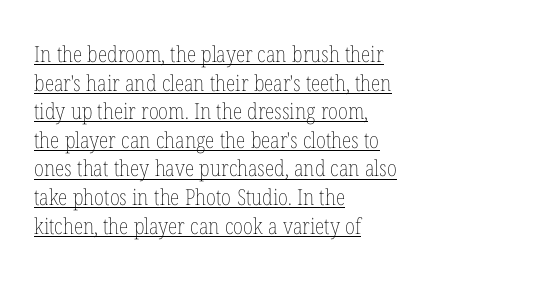
Q: Is the text bold? A: No.
Q: Is the text italic (slanted)? A: No, it is upright.
Q: Is the text underlined? A: Yes.
Q: How is the paragraph aligned? A: Left-aligned.
Q: Is the spacing between letters normal or unusually wide? A: Normal.
Q: Is the spacing between lines tight, normal or loose? A: Normal.
